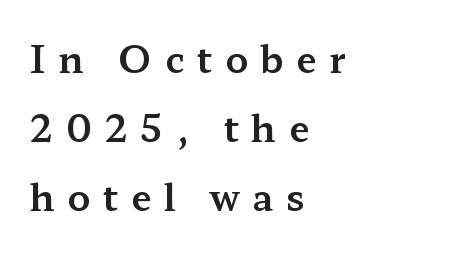
Q: Is the text italic (slanted)? A: No, it is upright.
Q: Is the typeface a serif or a sans-serif typeface? A: Serif.
Q: Is the text underlined? A: No.
Q: How is the paragraph aligned? A: Left-aligned.
Q: Is the spacing between letters normal or unusually wide? A: Unusually wide.
Q: Width (condensed, normal, or wide)? A: Wide.
Q: Stroke contrast? A: Medium.
Q: x-height? A: Medium.
Q: Monospaced? A: No.
